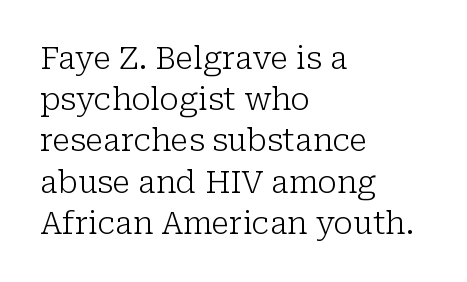
Any mark beneath the type? The region is blank. Here the designer chose a conventional face with non-uniform glyph widths. This reads as an unemphasized weight, regular at the heaviest. Casual observation: everything's shoved over to the left.
